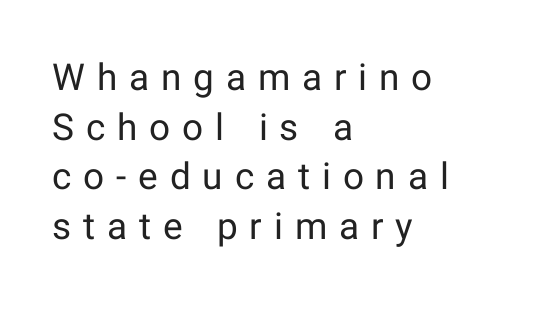
The image shows 37 px regular-weight sans-serif type, upright; set left-aligned, normal line spacing (1.34x), unusually wide letter spacing (+0.32 em), not underlined; low stroke contrast and a medium x-height.
